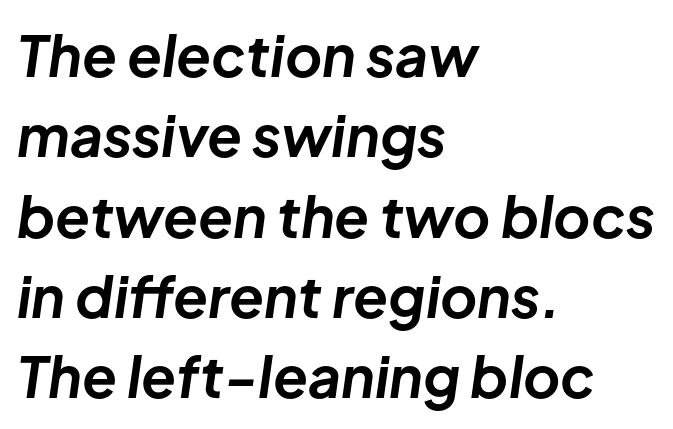
{"italic": "yes", "lean": "right", "slant_degrees": 8, "bold": "yes", "weight": "bold", "width": "normal", "stroke_contrast": "low", "x_height": "medium", "monospaced": "no", "underline": "no", "align": "left", "line_spacing": "normal", "line_spacing_ratio": 1.41, "letter_spacing": "normal", "letter_spacing_em": 0.0, "glyph_px": 57}
